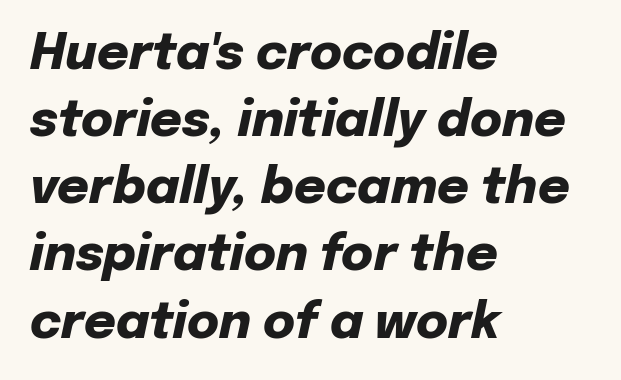
Q: Is the text bold? A: Yes.
Q: Is the text italic (slanted)? A: Yes, it leans right by about 12 degrees.
Q: Is the text underlined? A: No.
Q: How is the paragraph aligned? A: Left-aligned.
Q: Is the spacing between letters normal or unusually wide? A: Normal.
Q: Is the spacing between lines tight, normal or loose? A: Normal.
Q: Width (condensed, normal, or wide)? A: Normal.
Q: Stroke contrast? A: Low.
Q: x-height? A: Medium.
Q: Monospaced? A: No.
